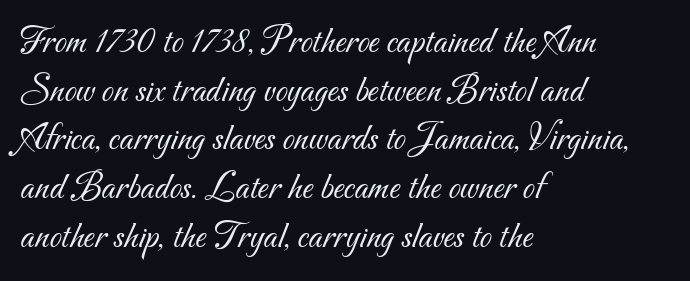
Letterform terminals end flat and unadorned throughout the passage. The paragraph shown leans on its left margin. The passage shown is typed in a proportional face where columns would drift. Has an underline been added? It has not. Summary of weight: not heavy and not bold.
